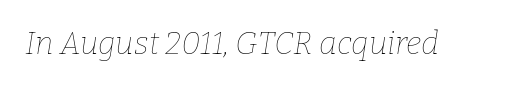
Q: Is the text bold? A: No.
Q: Is the text italic (slanted)? A: Yes, it leans right by about 9 degrees.
Q: Is the text underlined? A: No.
Q: Is the spacing between letters normal or unusually wide? A: Normal.
Q: Width (condensed, normal, or wide)? A: Normal.
Q: Stroke contrast? A: Low.
Q: x-height? A: Medium.
Q: Monospaced? A: No.
